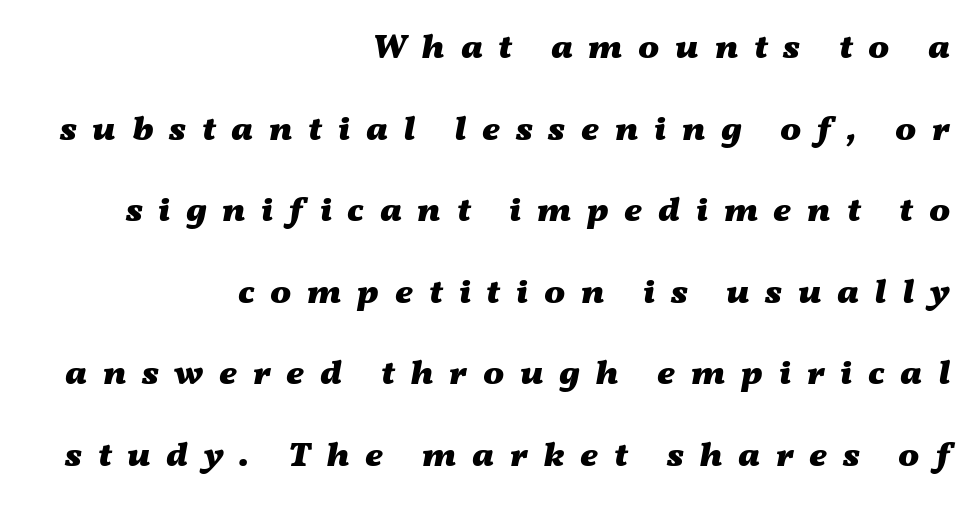
{"italic": "yes", "lean": "right", "slant_degrees": 11, "bold": "yes", "weight": "heavy", "width": "wide", "stroke_contrast": "medium", "x_height": "medium", "monospaced": "no", "underline": "no", "align": "right", "line_spacing": "loose", "line_spacing_ratio": 2.33, "letter_spacing": "wide", "letter_spacing_em": 0.45, "glyph_px": 35}
